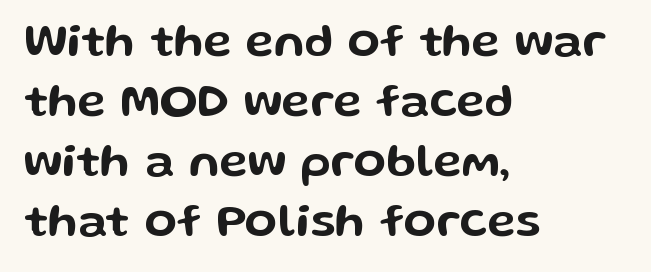
{"serif": "no", "italic": "no", "width": "wide", "stroke_contrast": "low", "x_height": "medium", "monospaced": "no", "underline": "no", "align": "left", "line_spacing": "normal", "line_spacing_ratio": 1.28, "letter_spacing": "normal", "letter_spacing_em": 0.0, "glyph_px": 47}
